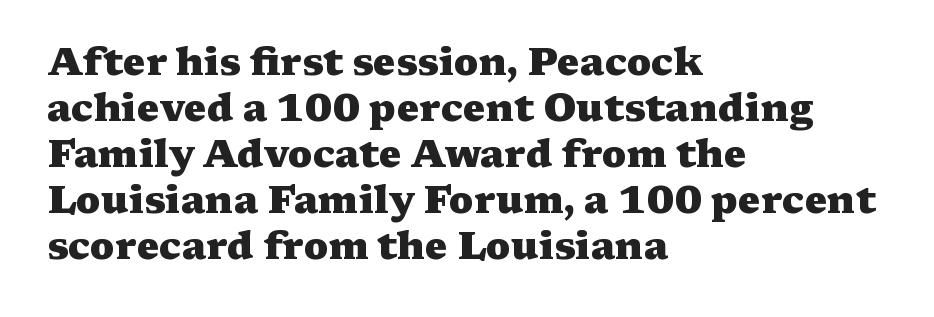
Q: Is the text bold? A: Yes.
Q: Is the text italic (slanted)? A: No, it is upright.
Q: Is the typeface a serif or a sans-serif typeface? A: Serif.
Q: Is the text underlined? A: No.
Q: How is the paragraph aligned? A: Left-aligned.
Q: Is the spacing between letters normal or unusually wide? A: Normal.
Q: Width (condensed, normal, or wide)? A: Wide.
Q: Stroke contrast? A: Medium.
Q: x-height? A: Medium.
Q: Monospaced? A: No.
